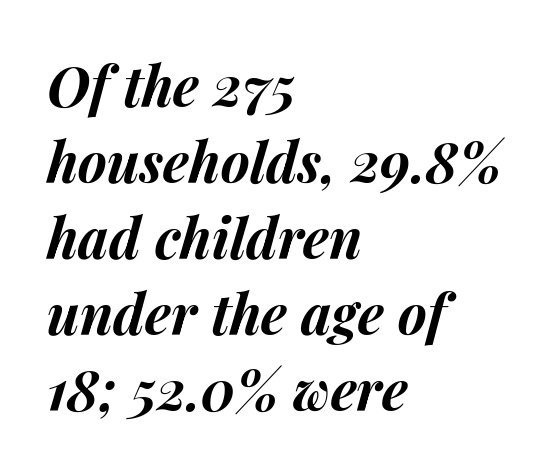
{"italic": "yes", "lean": "right", "slant_degrees": 14, "bold": "yes", "weight": "bold", "width": "normal", "stroke_contrast": "medium", "x_height": "medium", "monospaced": "no", "underline": "no", "align": "left", "line_spacing": "normal", "line_spacing_ratio": 1.38, "letter_spacing": "normal", "letter_spacing_em": 0.0, "glyph_px": 55}
